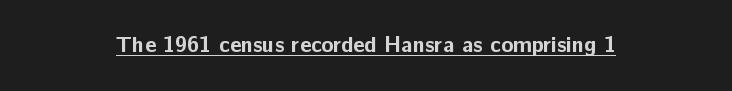
The image shows 22 px bold type, upright; set normal letter spacing, underlined.
